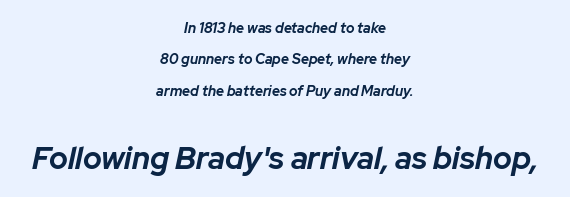
{"italic": "yes", "lean": "right", "slant_degrees": 12, "bold": "yes", "weight": "bold", "width": "normal", "stroke_contrast": "low", "x_height": "medium", "monospaced": "no", "underline": "no", "align": "center", "line_spacing": "loose", "line_spacing_ratio": 2.24, "letter_spacing": "normal", "letter_spacing_em": 0.0, "larger_block": "second", "size_ratio": 2.21, "glyph_px": 31}
